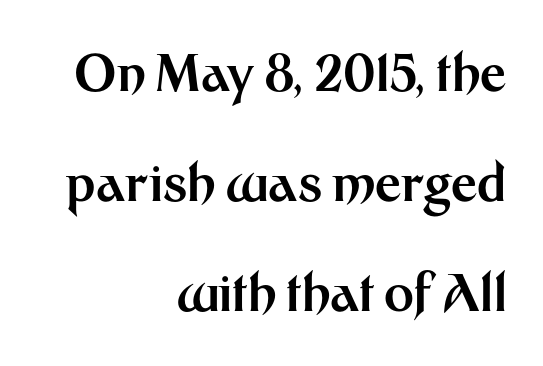
Q: Is the text bold? A: Yes.
Q: Is the text italic (slanted)? A: No, it is upright.
Q: Is the typeface a serif or a sans-serif typeface? A: Sans-serif.
Q: Is the text underlined? A: No.
Q: How is the paragraph aligned? A: Right-aligned.
Q: Is the spacing between letters normal or unusually wide? A: Normal.
Q: Is the spacing between lines tight, normal or loose? A: Loose.
Q: Width (condensed, normal, or wide)? A: Normal.
Q: Stroke contrast? A: Medium.
Q: x-height? A: Medium.
Q: Monospaced? A: No.
